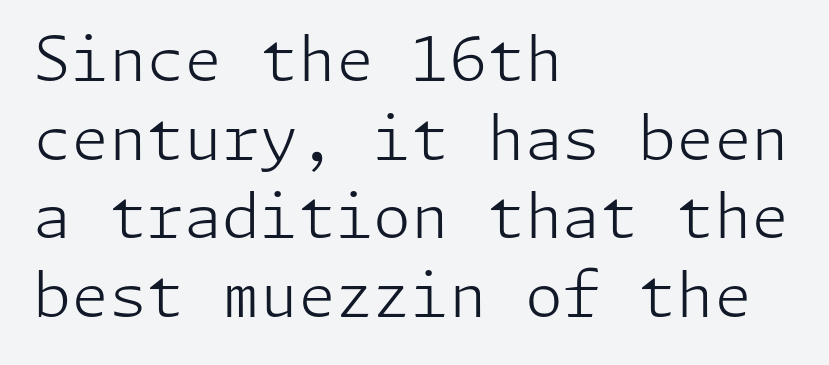
This sample is left-justified, so line endings fall wherever the words run out. The area under the type is left untouched. Successive baselines arrive at the customary interval. The letters sit at their default tracking, neither squeezed nor spread. The font family rendered here belongs to the sans-serif group.
